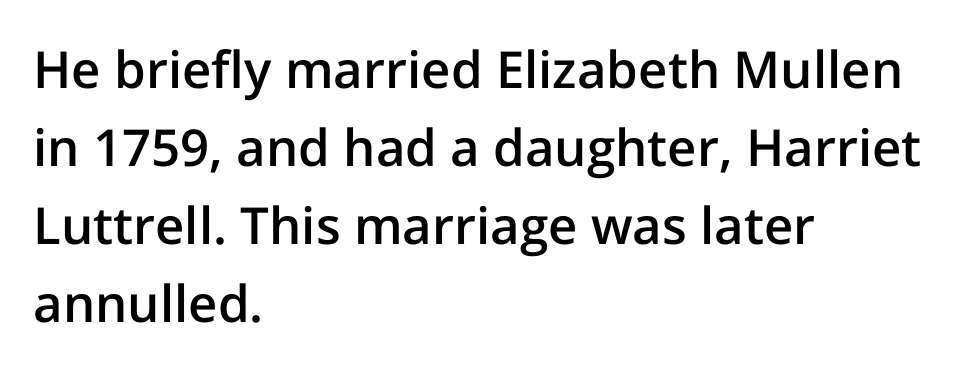
Q: Is the text bold? A: Semi-bold.
Q: Is the text italic (slanted)? A: No, it is upright.
Q: Is the typeface a serif or a sans-serif typeface? A: Sans-serif.
Q: Is the text underlined? A: No.
Q: How is the paragraph aligned? A: Left-aligned.
Q: Is the spacing between letters normal or unusually wide? A: Normal.
Q: Is the spacing between lines tight, normal or loose? A: Normal.
Q: Width (condensed, normal, or wide)? A: Normal.
Q: Stroke contrast? A: Low.
Q: x-height? A: Medium.
Q: Monospaced? A: No.
